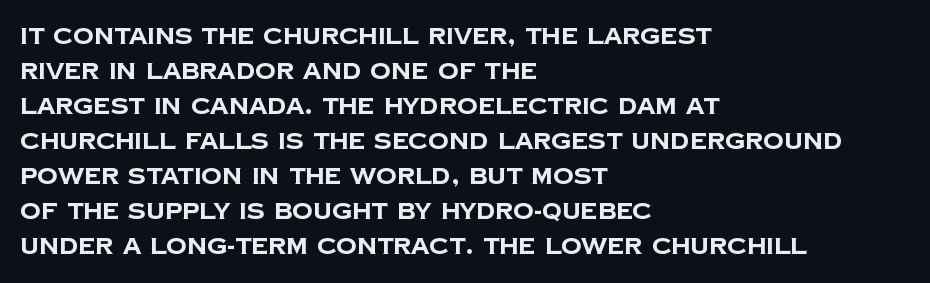
Each glyph is drawn with heavy, bold strokes. This rendering features lettering with no underline. Successive baselines arrive at the customary interval. Which margin do the lines hug? The left one — the right edge is uneven.
